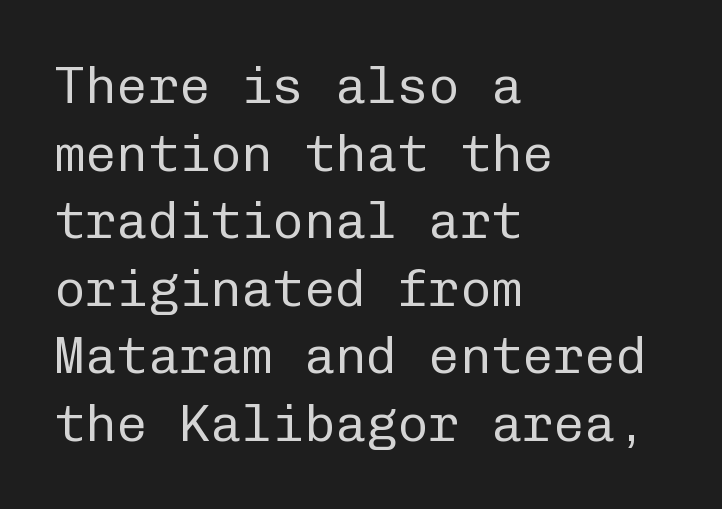
The image shows 52 px regular-weight sans-serif type, upright, monospaced; set left-aligned, normal line spacing (1.3x), normal letter spacing, not underlined; low stroke contrast and a medium x-height.
